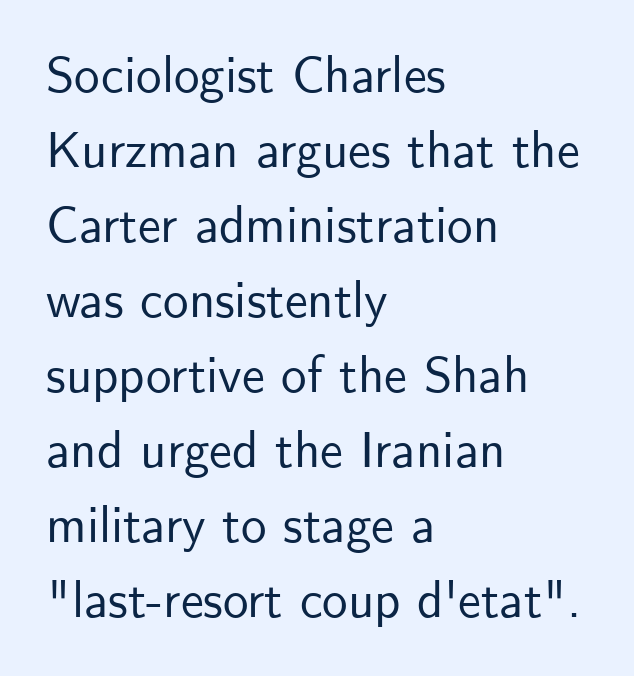
Unlike a traditional serif, this face leaves its strokes unadorned. Whoever set this chose a conventional vertical rhythm. Notice how the stems are strictly vertical — no italics here. The passage is arranged the way most books set body copy — flush left.
